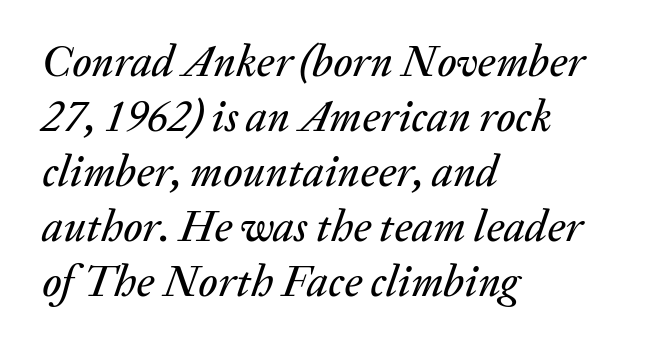
Q: Is the text italic (slanted)? A: Yes, it leans right by about 20 degrees.
Q: Is the text underlined? A: No.
Q: How is the paragraph aligned? A: Left-aligned.
Q: Is the spacing between letters normal or unusually wide? A: Normal.
Q: Is the spacing between lines tight, normal or loose? A: Normal.
Q: Width (condensed, normal, or wide)? A: Normal.
Q: Stroke contrast? A: Medium.
Q: x-height? A: Medium.
Q: Monospaced? A: No.
